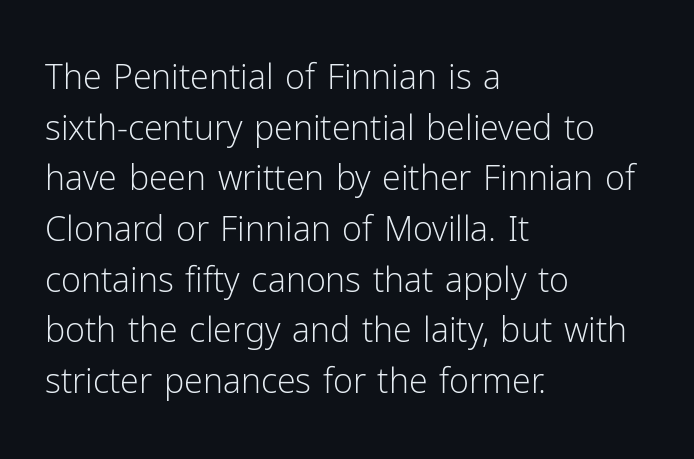
The image shows 34 px light sans-serif type, upright; set left-aligned, normal line spacing (1.49x), normal letter spacing, not underlined; low stroke contrast and a medium x-height.
